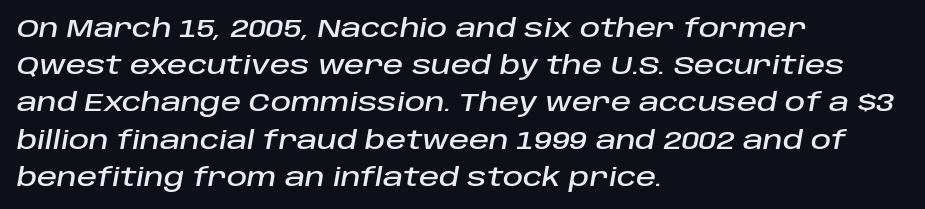
The image shows 25 px text type, italic (leaning right); set left-aligned, normal line spacing (1.49x), normal letter spacing, not underlined.
